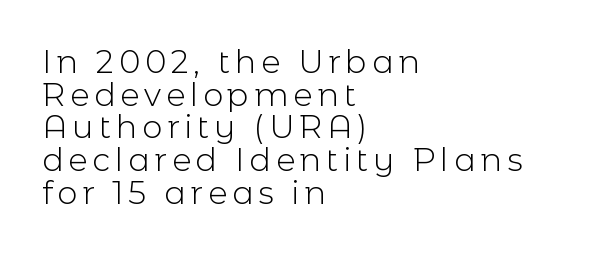
The image shows 32 px light sans-serif type, upright; set left-aligned, tight line spacing (1.02x), not underlined; a medium x-height.
